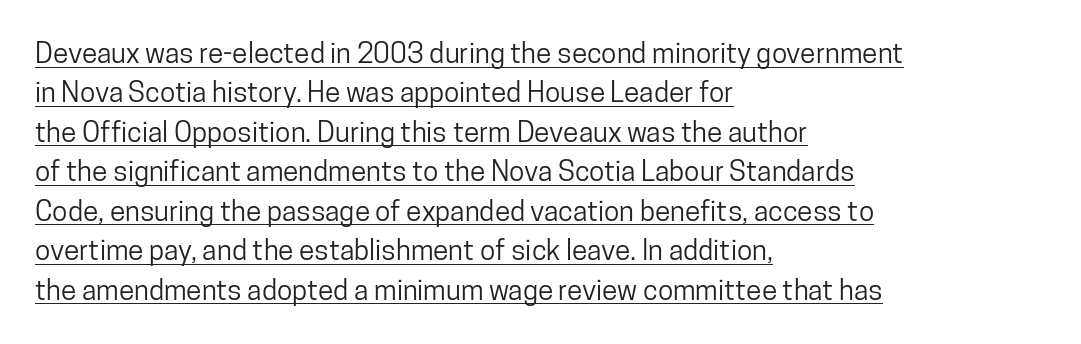
Q: Is the text italic (slanted)? A: No, it is upright.
Q: Is the typeface a serif or a sans-serif typeface? A: Sans-serif.
Q: Is the text underlined? A: Yes.
Q: How is the paragraph aligned? A: Left-aligned.
Q: Is the spacing between letters normal or unusually wide? A: Normal.
Q: Is the spacing between lines tight, normal or loose? A: Normal.
Q: Width (condensed, normal, or wide)? A: Condensed.
Q: Stroke contrast? A: Low.
Q: x-height? A: Medium.
Q: Monospaced? A: No.
